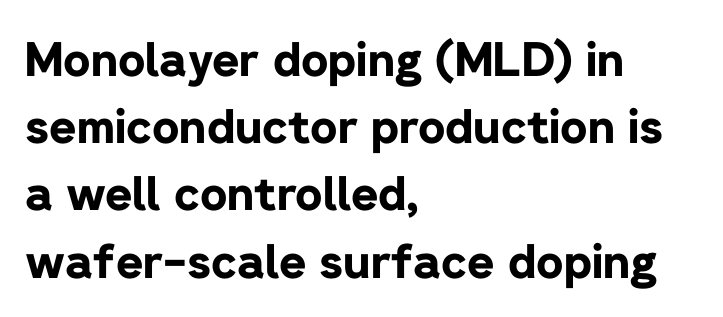
The image shows 47 px bold sans-serif type, upright; set left-aligned, normal line spacing (1.43x), normal letter spacing, not underlined; low stroke contrast and a medium x-height.
